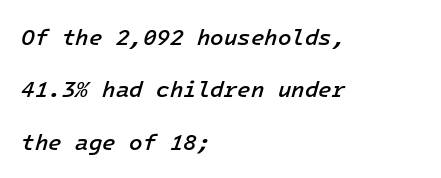
{"italic": "yes", "lean": "right", "slant_degrees": 16, "bold": "semi", "underline": "no", "align": "left", "line_spacing": "loose", "line_spacing_ratio": 2.38, "letter_spacing": "normal", "letter_spacing_em": 0.0, "glyph_px": 22}
